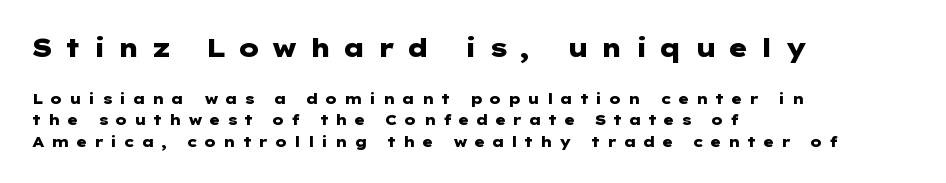
Chunky letters — that's bold for sure. Tracking value appears strongly positive — letters spread wide. Bare-footed words on every line. Successive baselines arrive at the customary interval. If you drew a ruler down the left edge, every line would touch it. This is the regular roman posture of the typeface.
